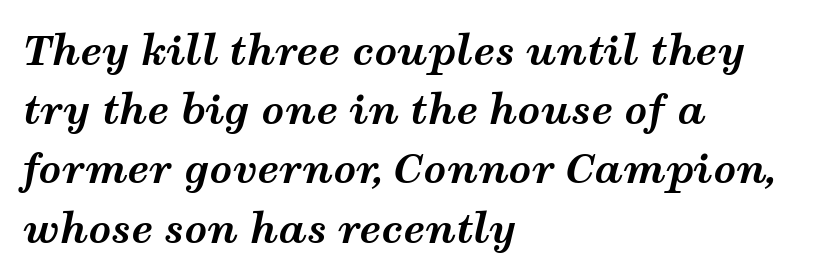
{"italic": "yes", "lean": "right", "slant_degrees": 12, "bold": "yes", "weight": "bold", "width": "wide", "stroke_contrast": "medium", "x_height": "medium", "monospaced": "no", "underline": "no", "align": "left", "line_spacing": "normal", "line_spacing_ratio": 1.48, "letter_spacing": "normal", "letter_spacing_em": 0.0, "glyph_px": 40}
